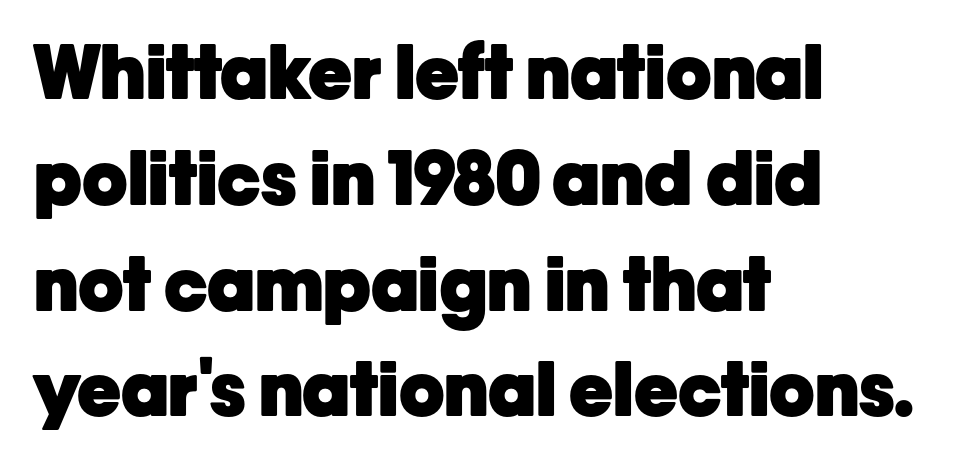
{"serif": "no", "italic": "no", "bold": "yes", "weight": "heavy", "width": "normal", "stroke_contrast": "low", "x_height": "medium", "monospaced": "no", "underline": "no", "align": "left", "line_spacing": "normal", "line_spacing_ratio": 1.43, "letter_spacing": "normal", "letter_spacing_em": 0.0, "glyph_px": 74}
